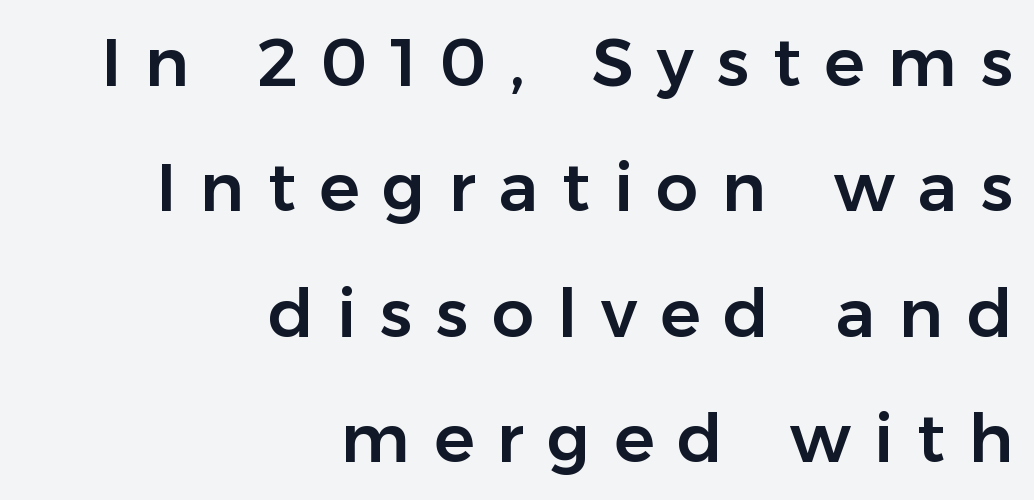
Q: Is the text italic (slanted)? A: No, it is upright.
Q: Is the typeface a serif or a sans-serif typeface? A: Sans-serif.
Q: Is the text underlined? A: No.
Q: How is the paragraph aligned? A: Right-aligned.
Q: Is the spacing between letters normal or unusually wide? A: Unusually wide.
Q: Width (condensed, normal, or wide)? A: Normal.
Q: Stroke contrast? A: Low.
Q: x-height? A: Medium.
Q: Monospaced? A: No.
